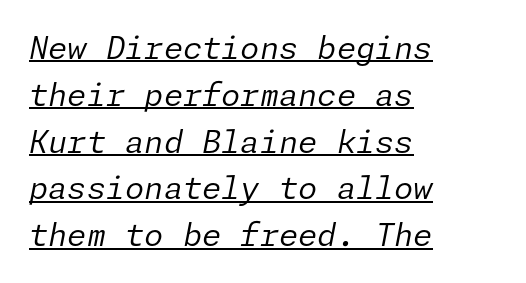
{"italic": "yes", "lean": "right", "slant_degrees": 11, "bold": "no", "weight": "regular", "width": "normal", "stroke_contrast": "low", "x_height": "medium", "underline": "yes", "align": "left", "line_spacing": "normal", "line_spacing_ratio": 1.51, "letter_spacing": "normal", "letter_spacing_em": 0.0, "glyph_px": 31}
